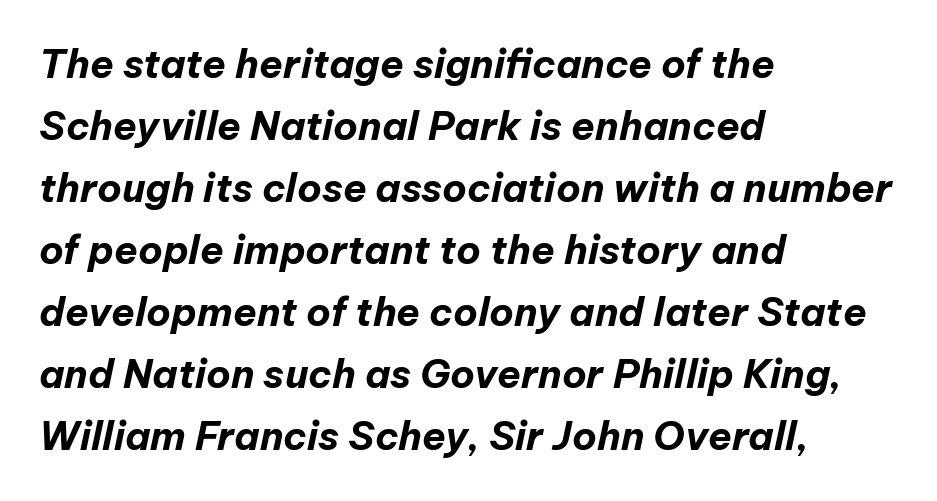
The image shows 39 px bold type, italic (leaning right); set left-aligned, normal line spacing (1.59x), normal letter spacing, not underlined; low stroke contrast and a medium x-height.
